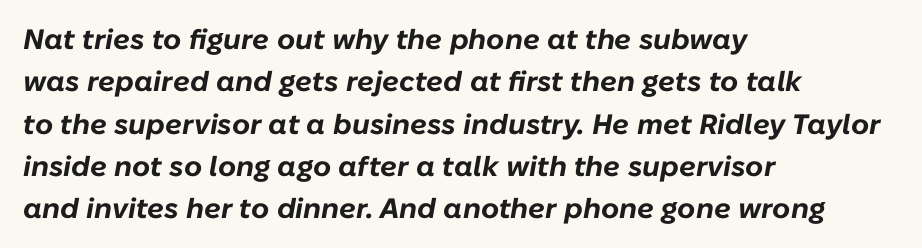
{"italic": "yes", "lean": "right", "slant_degrees": 10, "bold": "yes", "weight": "bold", "width": "normal", "stroke_contrast": "low", "x_height": "medium", "monospaced": "no", "underline": "no", "align": "left", "line_spacing": "normal", "line_spacing_ratio": 1.51, "letter_spacing": "normal", "letter_spacing_em": 0.0, "glyph_px": 28}
